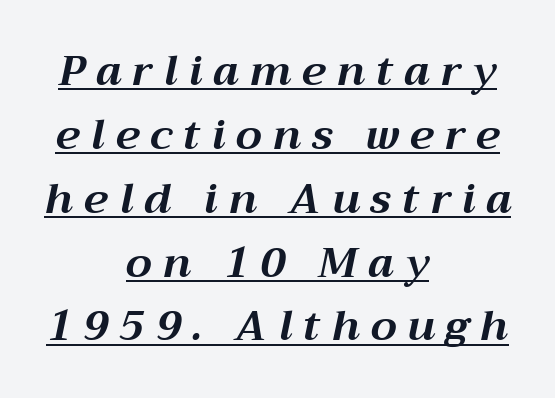
{"italic": "yes", "lean": "right", "slant_degrees": 12, "bold": "yes", "weight": "bold", "width": "normal", "stroke_contrast": "medium", "x_height": "medium", "monospaced": "no", "underline": "yes", "align": "center", "line_spacing": "normal", "line_spacing_ratio": 1.52, "letter_spacing": "wide", "letter_spacing_em": 0.26, "glyph_px": 42}
